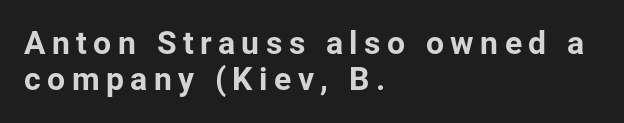
Q: Is the text italic (slanted)? A: No, it is upright.
Q: Is the typeface a serif or a sans-serif typeface? A: Sans-serif.
Q: Is the text underlined? A: No.
Q: How is the paragraph aligned? A: Left-aligned.
Q: Is the spacing between letters normal or unusually wide? A: Unusually wide.
Q: Is the spacing between lines tight, normal or loose? A: Tight.
Q: Width (condensed, normal, or wide)? A: Normal.
Q: Stroke contrast? A: Low.
Q: x-height? A: Medium.
Q: Monospaced? A: No.
